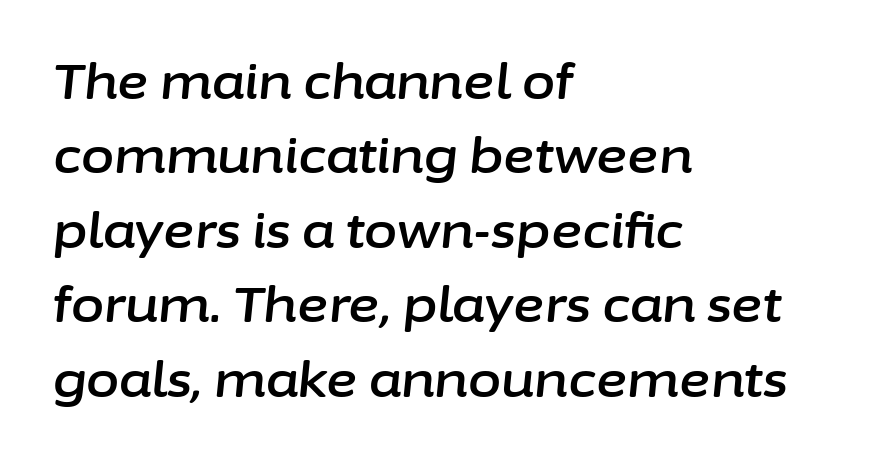
Q: Is the text italic (slanted)? A: Yes, it leans right by about 6 degrees.
Q: Is the text underlined? A: No.
Q: How is the paragraph aligned? A: Left-aligned.
Q: Is the spacing between letters normal or unusually wide? A: Normal.
Q: Is the spacing between lines tight, normal or loose? A: Normal.
Q: Width (condensed, normal, or wide)? A: Normal.
Q: Stroke contrast? A: Low.
Q: x-height? A: Medium.
Q: Monospaced? A: No.
